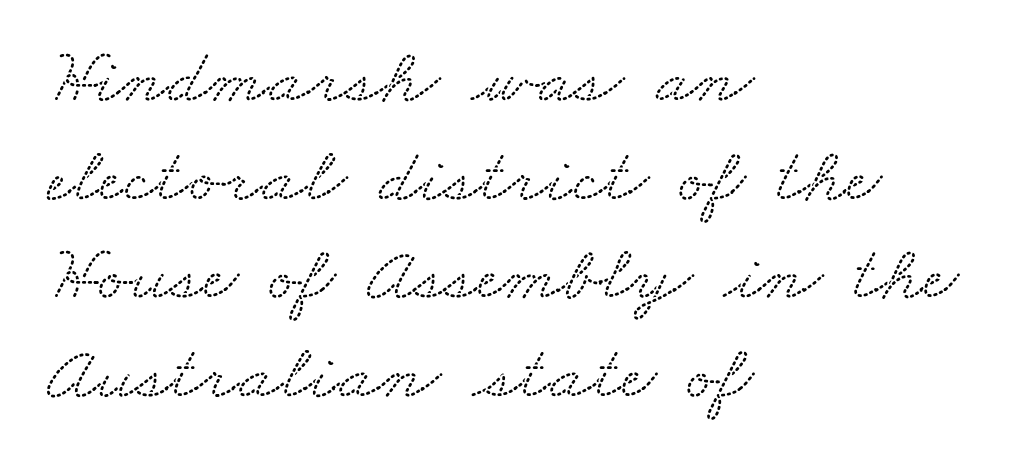
A typesetter would call this leading conventional body-copy spacing. The passage shown is typed in a proportional face where columns would drift. Each row of text sits above clean, open space.
